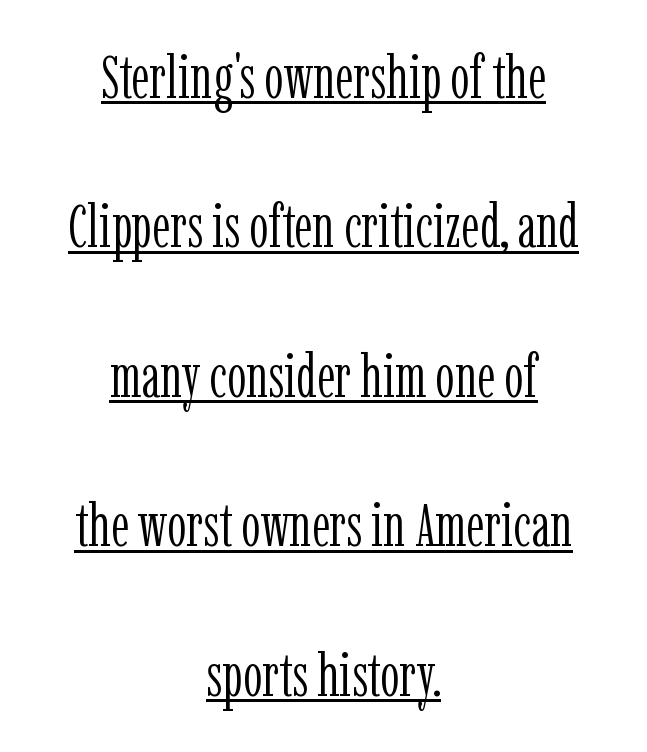
{"serif": "yes", "italic": "no", "bold": "no", "weight": "light", "width": "condensed", "stroke_contrast": "low", "x_height": "medium", "monospaced": "no", "underline": "yes", "align": "center", "line_spacing": "loose", "line_spacing_ratio": 2.45, "letter_spacing": "normal", "letter_spacing_em": 0.0, "glyph_px": 61}
